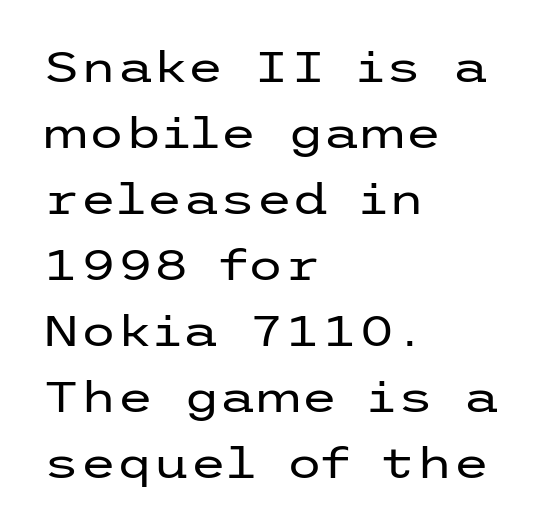
The image shows 42 px regular-weight, wide sans-serif type, upright; set left-aligned, normal line spacing (1.57x), normal letter spacing, not underlined; low stroke contrast and a medium x-height.
